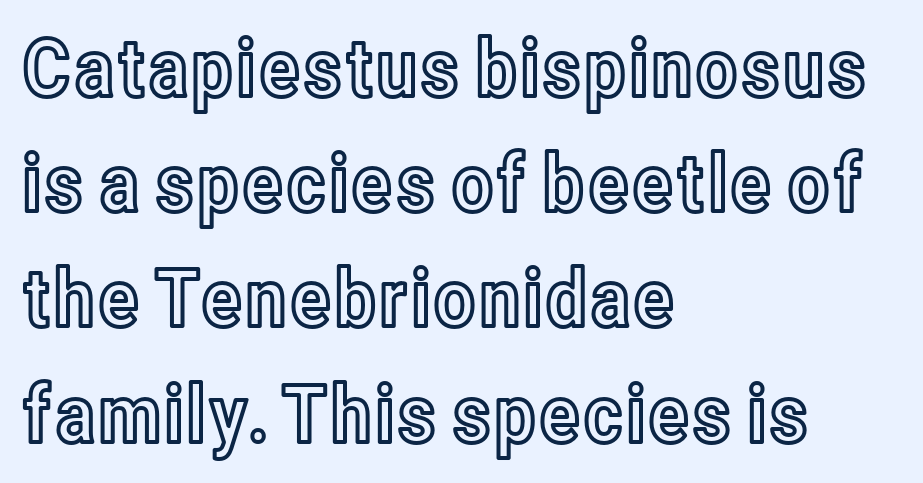
The image shows 80 px condensed type, upright; set left-aligned, normal line spacing (1.44x), normal letter spacing, not underlined; a medium x-height.
